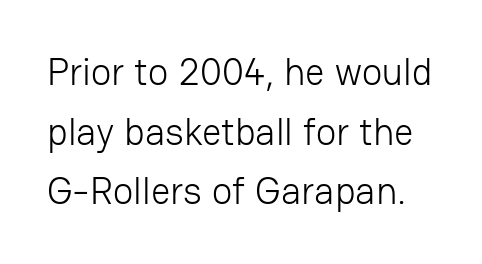
Q: Is the text bold? A: No.
Q: Is the text italic (slanted)? A: No, it is upright.
Q: Is the typeface a serif or a sans-serif typeface? A: Sans-serif.
Q: Is the text underlined? A: No.
Q: Is the spacing between letters normal or unusually wide? A: Normal.
Q: Is the spacing between lines tight, normal or loose? A: Normal.
Q: Width (condensed, normal, or wide)? A: Normal.
Q: Stroke contrast? A: Low.
Q: x-height? A: Medium.
Q: Monospaced? A: No.
